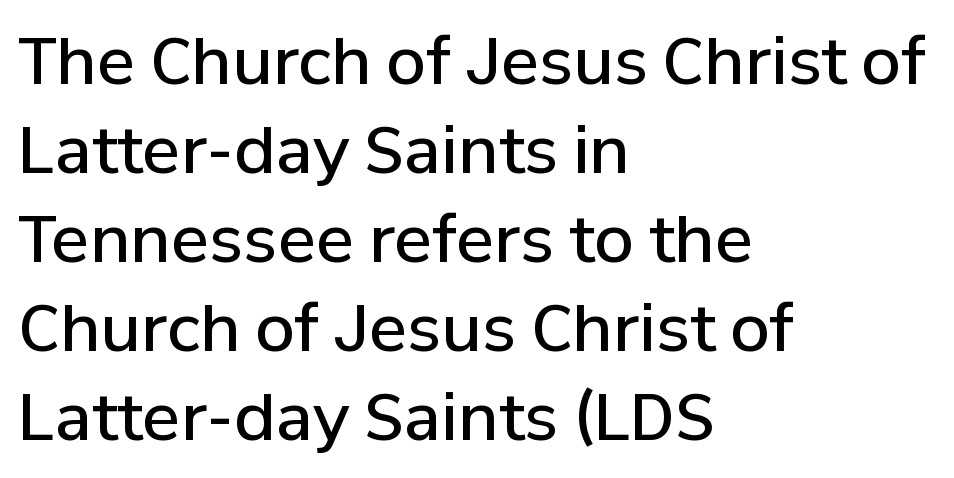
There is no visible air inserted between adjacent glyphs. Notice how the passage keeps a crisp vertical edge on the left only. Regarding leading, the lines here are spaced in the standard way. Underline: absent. I'd describe the lettering as semibold — firm but not a full bold.
